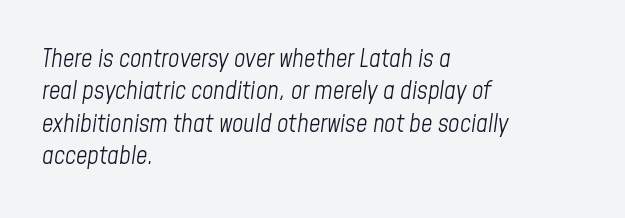
The passage shown stacks its lines at a standard gap. The rendering keeps characters at their native spacing. The whole block is typeset with a tilt. Clear beneath every line of the passage.
